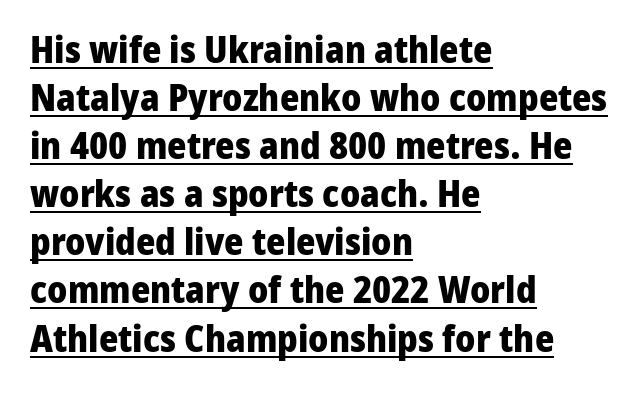
Leftover space on each line is placed entirely after the last word. Leading: standard. This is heavy type, rendered in bold. Every stem runs plumb, perpendicular to the baseline. In terms of letterspacing, this is plain default setting.
